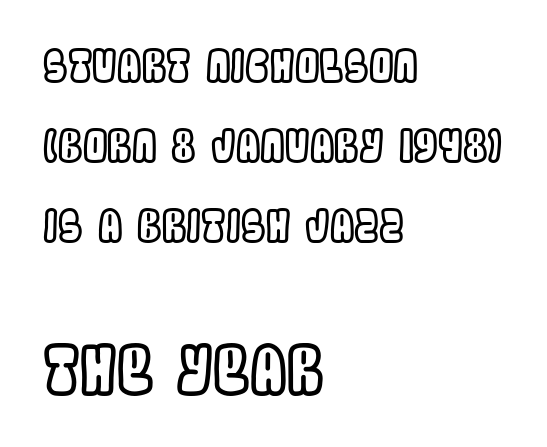
Observe the ordinary spacing: letters are neighbours, not strangers. Decoration check: the copy has no underline. Horizontally, the lines are justified to the leading edge only. Is this a fixed-width face? No — the glyphs have proportional, varying widths. Reading top to bottom, the characters get bigger at the block break. Italic? Not at all — the glyphs are vertical.
